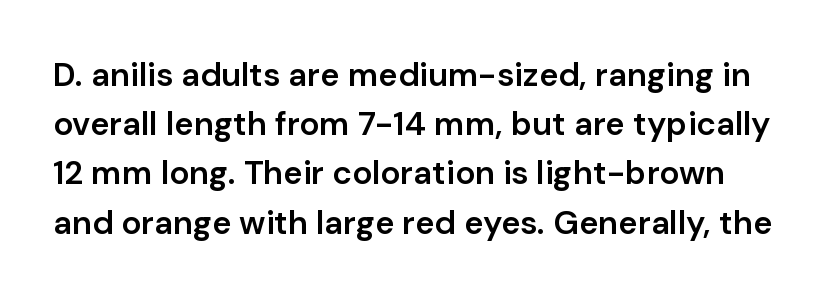
{"serif": "no", "italic": "no", "bold": "semi", "weight": "semibold", "width": "normal", "stroke_contrast": "low", "x_height": "medium", "monospaced": "no", "underline": "no", "line_spacing": "normal", "line_spacing_ratio": 1.49, "letter_spacing": "normal", "letter_spacing_em": 0.0, "glyph_px": 33}
